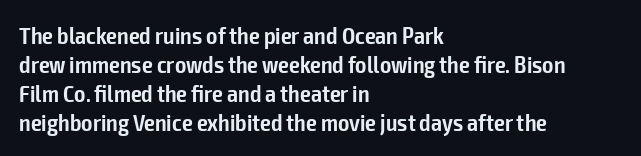
The image shows 24 px text type, upright; set left-aligned, line spacing 1.21x, normal letter spacing, not underlined.
